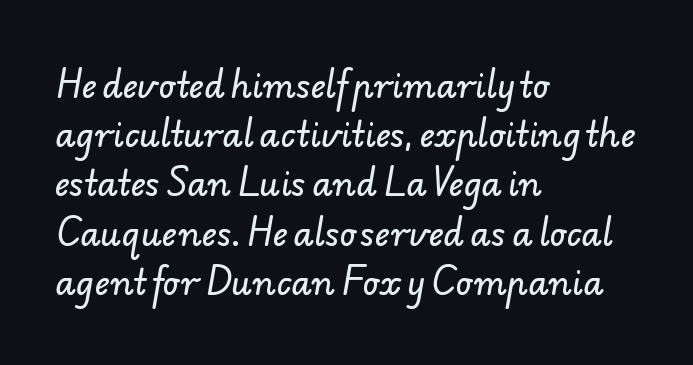
Q: Is the typeface a serif or a sans-serif typeface? A: Sans-serif.
Q: Is the text underlined? A: No.
Q: How is the paragraph aligned? A: Left-aligned.
Q: Is the spacing between letters normal or unusually wide? A: Normal.
Q: Is the spacing between lines tight, normal or loose? A: Normal.
Q: Width (condensed, normal, or wide)? A: Normal.
Q: Stroke contrast? A: Low.
Q: x-height? A: Small.
Q: Monospaced? A: No.
